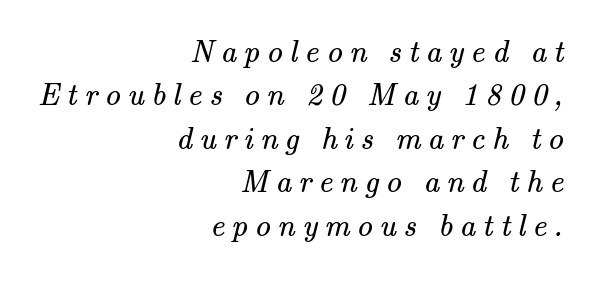
The image shows 31 px regular-weight serif type; set right-aligned, normal line spacing (1.4x), unusually wide letter spacing (+0.23 em), not underlined; medium stroke contrast and a small x-height.
